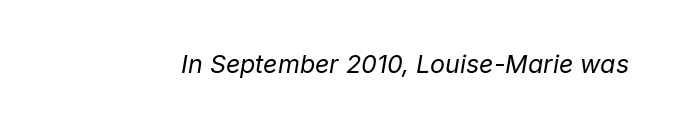
Q: Is the text bold? A: No.
Q: Is the text italic (slanted)? A: Yes, it leans right by about 9 degrees.
Q: Is the text underlined? A: No.
Q: Is the spacing between letters normal or unusually wide? A: Normal.
